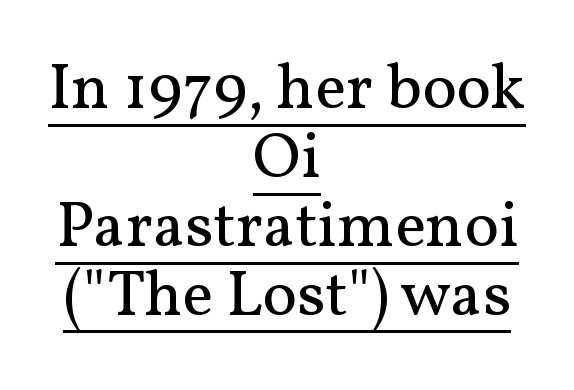
The compositor balanced each line on the midline. Is there an underline? Yes — a line sits under the letters. Words appear dense and cohesive because spacing is normal. Examine the stroke ends and you'll spot serifs. Is the type heavy? It reads as light-to-regular instead. This block would grow much taller if given ordinary leading; it's compressed now.
